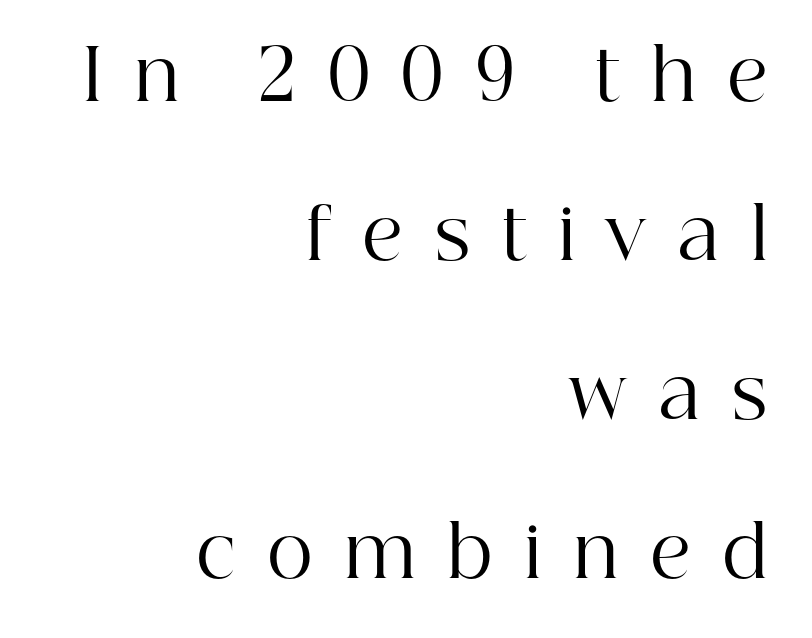
Q: Is the text bold? A: No.
Q: Is the text italic (slanted)? A: No, it is upright.
Q: Is the typeface a serif or a sans-serif typeface? A: Serif.
Q: Is the text underlined? A: No.
Q: How is the paragraph aligned? A: Right-aligned.
Q: Is the spacing between letters normal or unusually wide? A: Unusually wide.
Q: Is the spacing between lines tight, normal or loose? A: Loose.
Q: Width (condensed, normal, or wide)? A: Normal.
Q: Stroke contrast? A: High.
Q: x-height? A: Medium.
Q: Monospaced? A: No.
